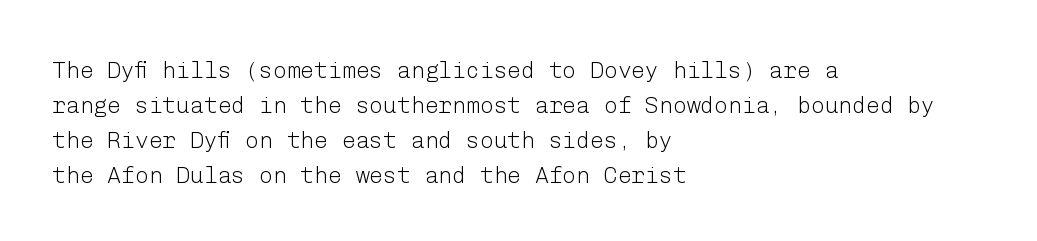
The image shows 23 px text type, upright; set left-aligned, normal line spacing (1.52x), normal letter spacing, not underlined.
